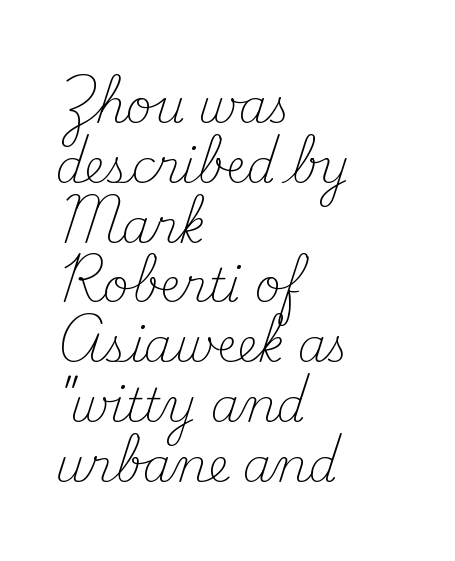
{"serif": "yes", "bold": "no", "weight": "light", "width": "normal", "stroke_contrast": "medium", "x_height": "small", "monospaced": "no", "underline": "no", "align": "left", "line_spacing": "normal", "line_spacing_ratio": 1.3, "letter_spacing": "normal", "letter_spacing_em": 0.0, "glyph_px": 46}
